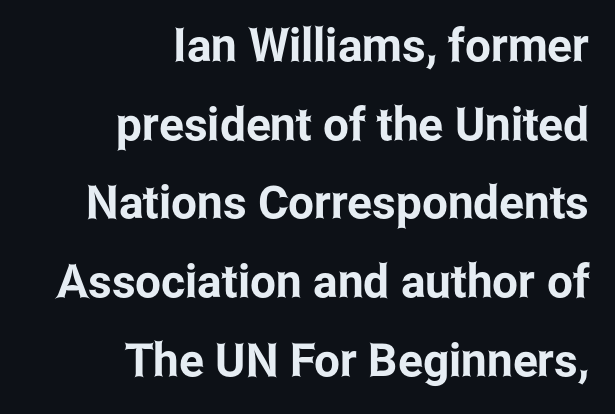
You could call the tracking neutral — neither tight nor loose. Rule under the text: the space is simply empty. The letters advance in unequal steps, a hallmark of proportional type. A typesetter would mark this as roman, not italic.
